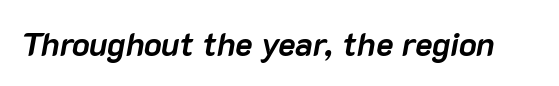
The image shows 33 px semibold type, italic (leaning right); set normal letter spacing, not underlined; low stroke contrast and a medium x-height.
